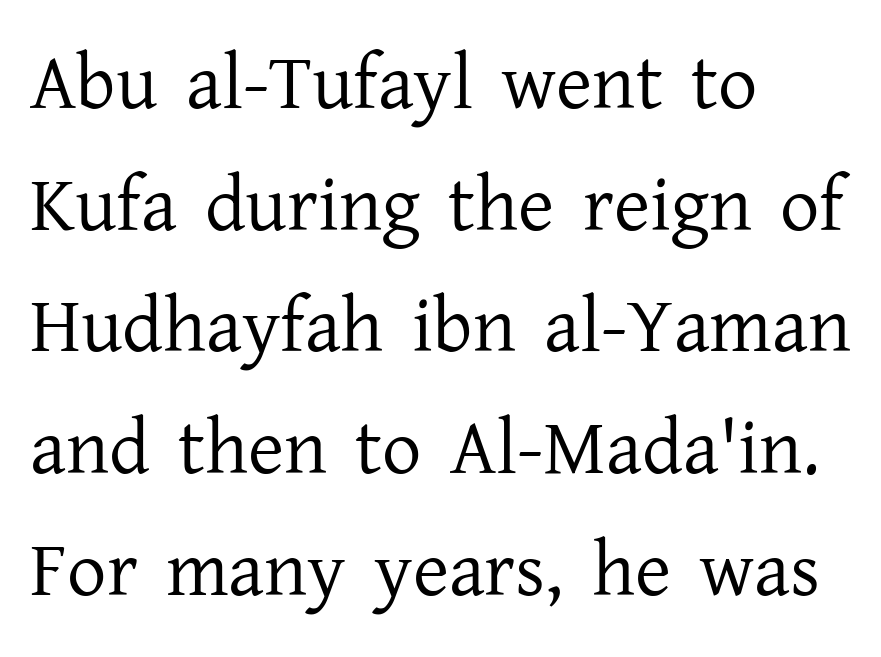
Do the characters align in a grid? No, the font is proportional. Each row of text sits above clean, open space. Is there any slant? The stems are plumb. Visually the block forms a straight wall on the left and a jagged coastline on the right.
